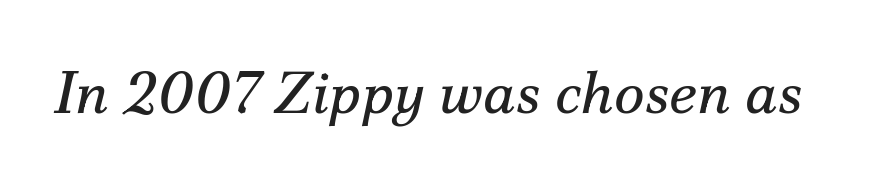
Q: Is the text bold? A: No.
Q: Is the text italic (slanted)? A: Yes, it leans right by about 12 degrees.
Q: Is the typeface a serif or a sans-serif typeface? A: Serif.
Q: Is the text underlined? A: No.
Q: Is the spacing between letters normal or unusually wide? A: Normal.
Q: Width (condensed, normal, or wide)? A: Normal.
Q: Stroke contrast? A: Medium.
Q: x-height? A: Small.
Q: Monospaced? A: No.
